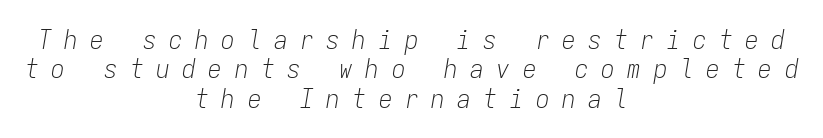
The image shows 27 px text type, italic (leaning right); set centered, tight line spacing (1.09x), unusually wide letter spacing (+0.47 em), not underlined.
